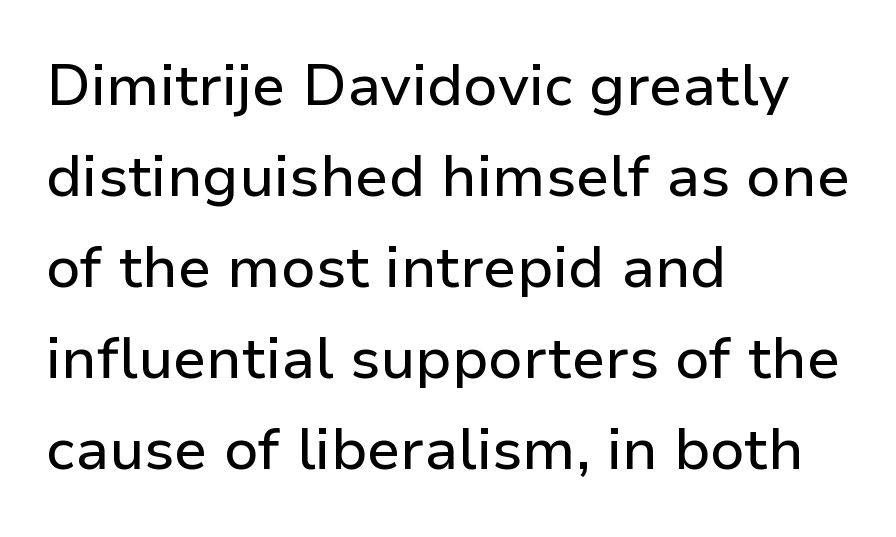
The image shows 58 px sans-serif type, upright; set left-aligned, normal line spacing (1.57x), normal letter spacing, not underlined; low stroke contrast and a medium x-height.
